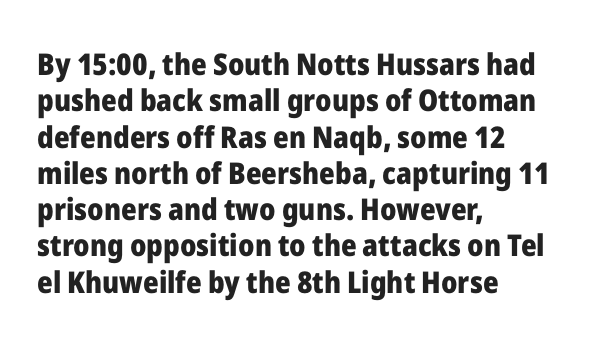
Strokes here are thick enough to call this a true bold. Nothing unusual about the tracking: characters are spaced as the font intends. Character widths vary here, with narrow letters taking less room than wide ones. The string is rendered with underlining switched off. Alignment: flush left.
